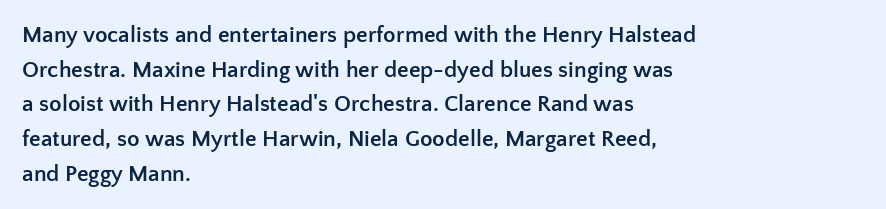
Every stem runs plumb, perpendicular to the baseline. The typesetting leans heavy: a genuine bold. Anything drawn beneath the words? Only blank space. The paragraph shown leans on its left margin. In terms of letterspacing, this is plain default setting. The space between consecutive lines is moderate.
